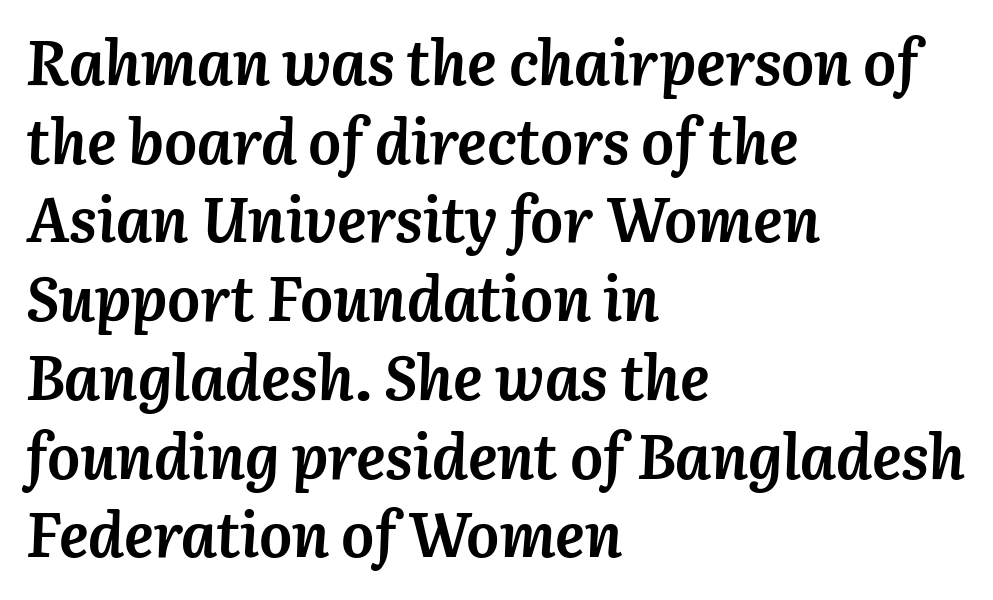
The image shows 62 px semibold type, italic (leaning right); set left-aligned, normal line spacing (1.27x), normal letter spacing, not underlined; medium stroke contrast and a medium x-height.
